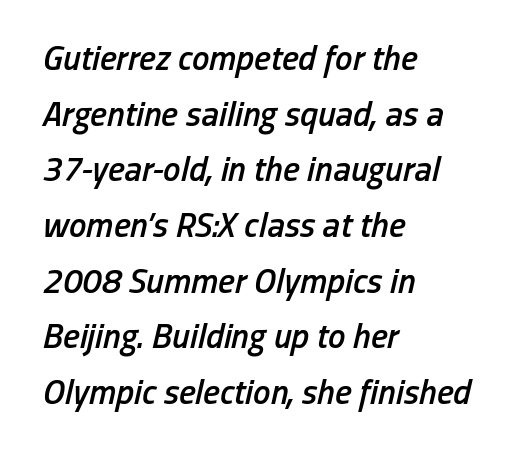
Q: Is the text bold? A: Semi-bold.
Q: Is the text italic (slanted)? A: Yes, it leans right by about 13 degrees.
Q: Is the text underlined? A: No.
Q: How is the paragraph aligned? A: Left-aligned.
Q: Is the spacing between letters normal or unusually wide? A: Normal.
Q: Is the spacing between lines tight, normal or loose? A: Normal.
Q: Width (condensed, normal, or wide)? A: Condensed.
Q: Stroke contrast? A: Low.
Q: x-height? A: Medium.
Q: Monospaced? A: No.
